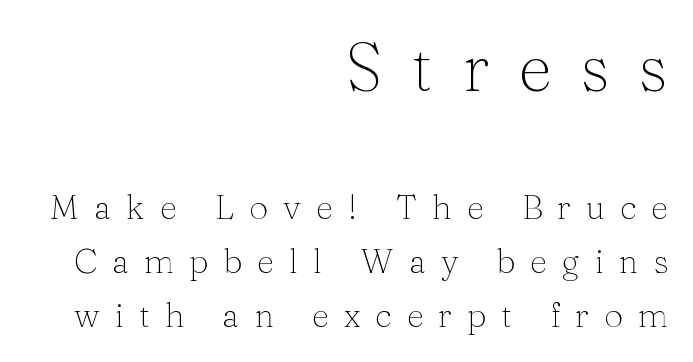
Q: Is the text bold? A: No.
Q: Is the text italic (slanted)? A: No, it is upright.
Q: Is the typeface a serif or a sans-serif typeface? A: Serif.
Q: Is the text underlined? A: No.
Q: How is the paragraph aligned? A: Right-aligned.
Q: Is the spacing between letters normal or unusually wide? A: Unusually wide.
Q: Is the spacing between lines tight, normal or loose? A: Normal.
Q: Which block of text is set in a larger size, the first (top) or the second (bottom)? A: The first (top) one.
Q: Width (condensed, normal, or wide)? A: Normal.
Q: Stroke contrast? A: Medium.
Q: x-height? A: Medium.
Q: Monospaced? A: No.
